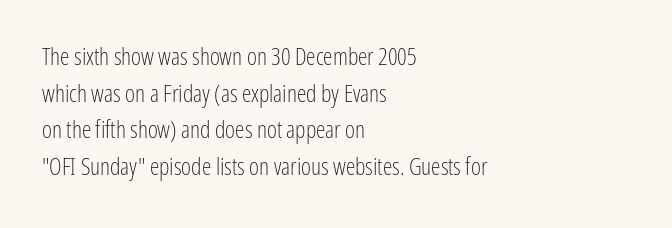
The image shows 24 px text type, upright; set left-aligned, normal line spacing (1.53x), normal letter spacing, not underlined.
